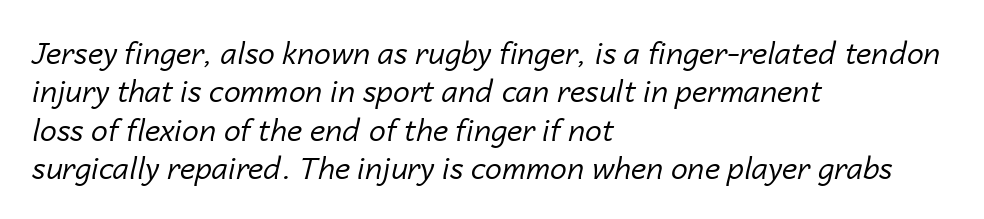
Notice how descenders clear the ascenders below comfortably — that's standard leading. Which margin do the lines hug? The left one — the right edge is uneven. The letterforms sit at book weight or below. Any mark beneath the type? The region is blank. This sample uses an oblique cut, with every glyph tilted off the vertical.
